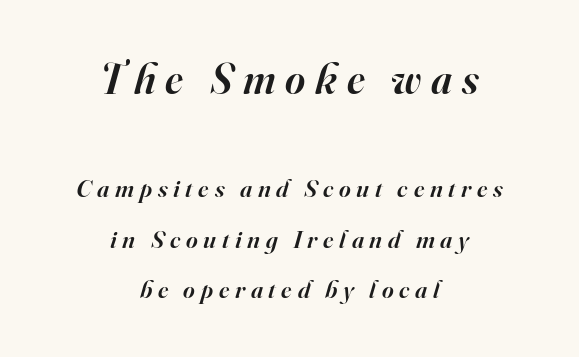
{"serif": "yes", "italic": "yes", "lean": "right", "slant_degrees": 16, "bold": "semi", "weight": "semibold", "width": "normal", "stroke_contrast": "high", "x_height": "small", "monospaced": "no", "underline": "no", "align": "center", "line_spacing": "loose", "line_spacing_ratio": 2.02, "letter_spacing": "wide", "letter_spacing_em": 0.23, "larger_block": "first", "size_ratio": 1.72, "glyph_px": 43}
